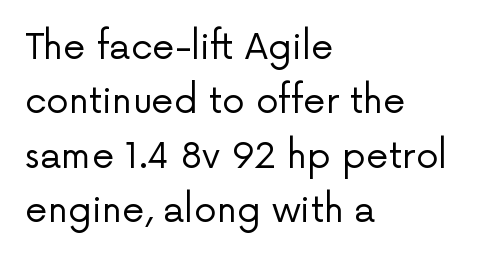
The image shows 36 px regular-weight sans-serif type, upright; set left-aligned, normal line spacing (1.51x), normal letter spacing, not underlined; low stroke contrast and a medium x-height.
